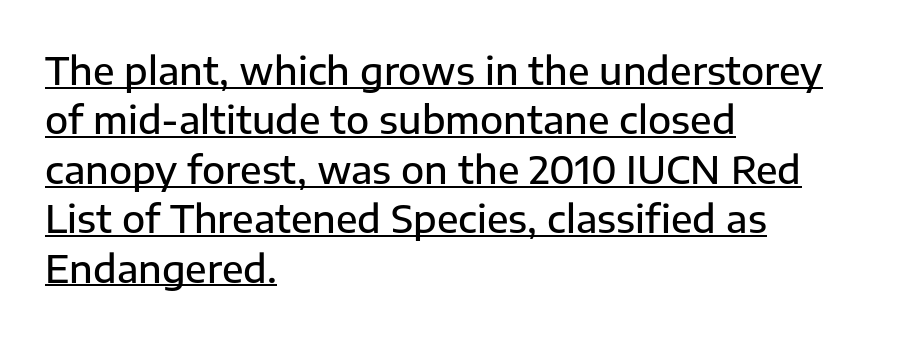
Q: Is the text bold? A: Semi-bold.
Q: Is the text italic (slanted)? A: No, it is upright.
Q: Is the typeface a serif or a sans-serif typeface? A: Sans-serif.
Q: Is the text underlined? A: Yes.
Q: How is the paragraph aligned? A: Left-aligned.
Q: Is the spacing between letters normal or unusually wide? A: Normal.
Q: Is the spacing between lines tight, normal or loose? A: Normal.
Q: Width (condensed, normal, or wide)? A: Normal.
Q: Stroke contrast? A: Low.
Q: x-height? A: Medium.
Q: Monospaced? A: No.
